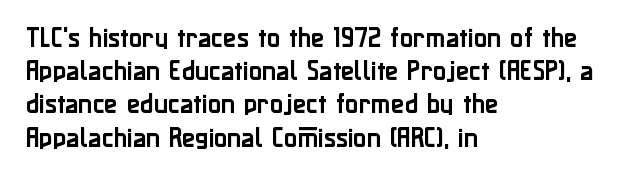
The image shows 22 px text type, upright; set left-aligned, normal line spacing (1.51x), normal letter spacing, not underlined.
